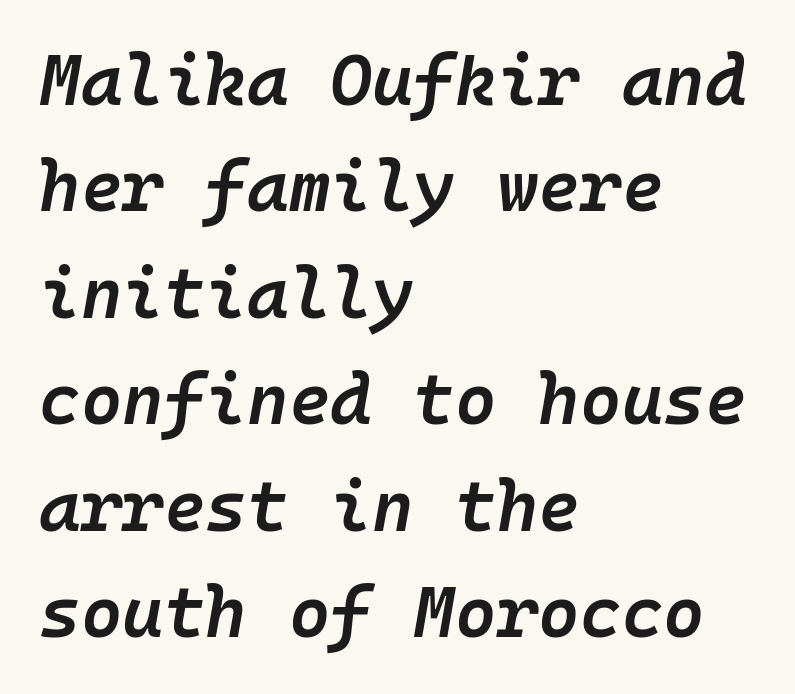
Q: Is the text bold? A: Semi-bold.
Q: Is the text italic (slanted)? A: Yes, it leans right by about 10 degrees.
Q: Is the text underlined? A: No.
Q: How is the paragraph aligned? A: Left-aligned.
Q: Is the spacing between letters normal or unusually wide? A: Normal.
Q: Is the spacing between lines tight, normal or loose? A: Normal.
Q: Width (condensed, normal, or wide)? A: Normal.
Q: Stroke contrast? A: Low.
Q: x-height? A: Medium.
Q: Monospaced? A: Yes.
